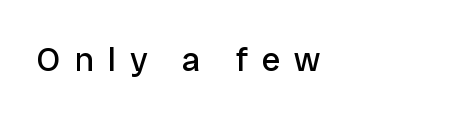
No heavy texture on the line: the type isn't bold. Honestly, there is no underline to notice here at all. Classification — sans serif. Looks like regular typesetting: each glyph gets only the width it needs. Posture: vertical.
